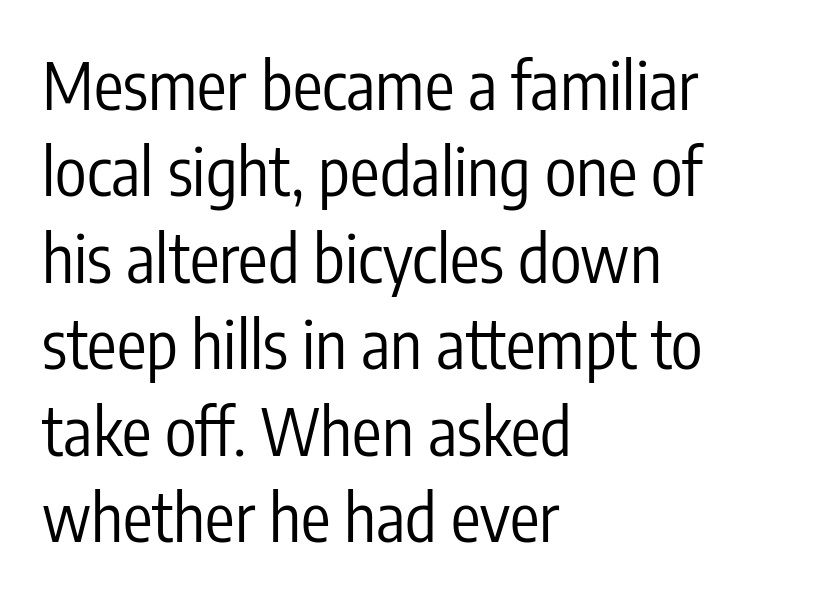
Q: Is the text bold? A: No.
Q: Is the text italic (slanted)? A: No, it is upright.
Q: Is the typeface a serif or a sans-serif typeface? A: Sans-serif.
Q: Is the text underlined? A: No.
Q: How is the paragraph aligned? A: Left-aligned.
Q: Is the spacing between letters normal or unusually wide? A: Normal.
Q: Is the spacing between lines tight, normal or loose? A: Normal.
Q: Width (condensed, normal, or wide)? A: Condensed.
Q: Stroke contrast? A: Low.
Q: x-height? A: Medium.
Q: Monospaced? A: No.
